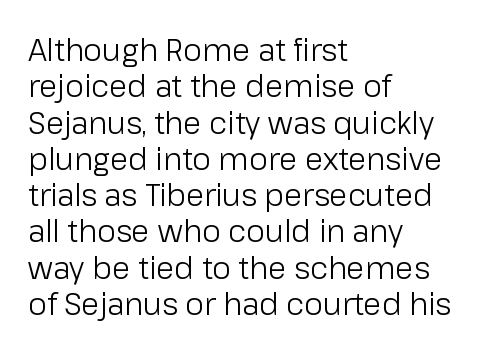
The image shows 30 px light sans-serif type, upright; set left-aligned, line spacing 1.21x, normal letter spacing, not underlined; low stroke contrast and a medium x-height.
